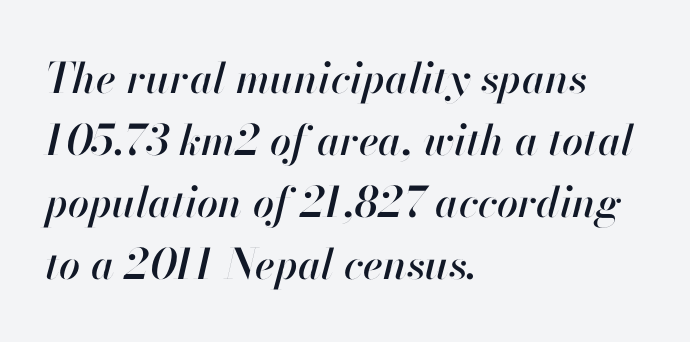
{"italic": "yes", "lean": "right", "slant_degrees": 13, "width": "normal", "stroke_contrast": "high", "x_height": "small", "monospaced": "no", "underline": "no", "align": "left", "line_spacing": "normal", "line_spacing_ratio": 1.48, "letter_spacing": "normal", "letter_spacing_em": 0.0, "glyph_px": 42}
